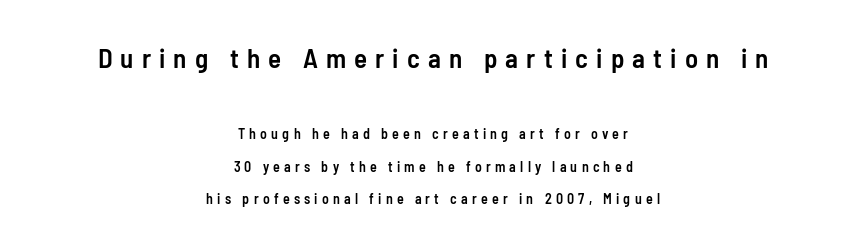
Q: Is the text bold? A: Semi-bold.
Q: Is the text italic (slanted)? A: No, it is upright.
Q: Is the text underlined? A: No.
Q: How is the paragraph aligned? A: Centered.
Q: Is the spacing between letters normal or unusually wide? A: Unusually wide.
Q: Is the spacing between lines tight, normal or loose? A: Loose.
Q: Which block of text is set in a larger size, the first (top) or the second (bottom)? A: The first (top) one.
